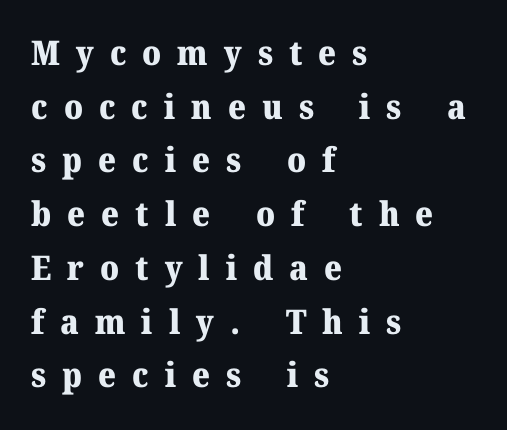
Someone cranked the tracking dial way up on this one. These lines stack with their left ends in a neat column. Notice how descenders clear the ascenders below comfortably — that's standard leading. Letterform terminals end in serifs throughout the passage.
